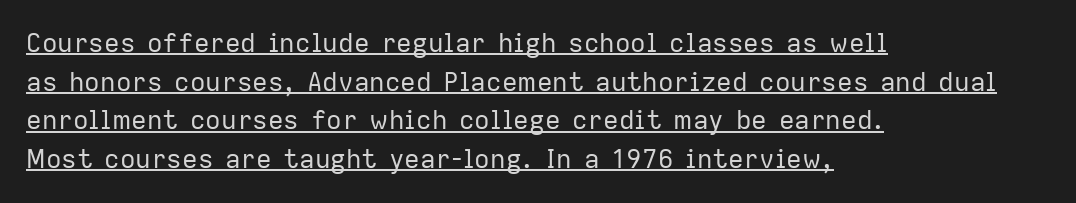
Q: Is the text bold? A: No.
Q: Is the text italic (slanted)? A: No, it is upright.
Q: Is the text underlined? A: Yes.
Q: How is the paragraph aligned? A: Left-aligned.
Q: Is the spacing between letters normal or unusually wide? A: Normal.
Q: Is the spacing between lines tight, normal or loose? A: Normal.
